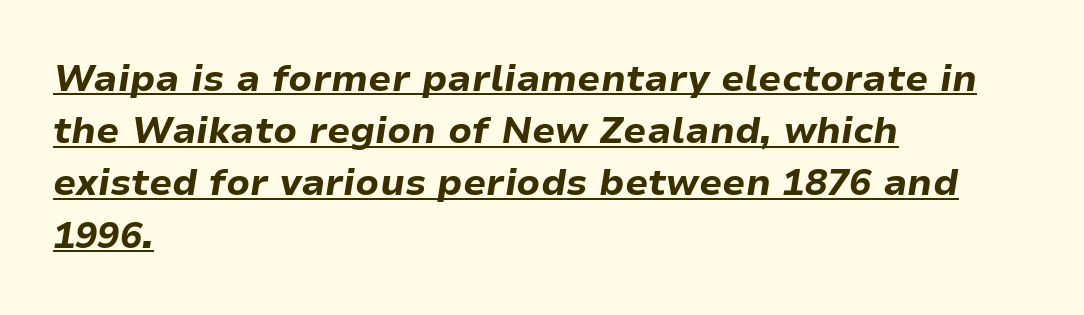
Q: Is the text bold? A: Yes.
Q: Is the text italic (slanted)? A: Yes, it leans right by about 9 degrees.
Q: Is the text underlined? A: Yes.
Q: How is the paragraph aligned? A: Left-aligned.
Q: Is the spacing between letters normal or unusually wide? A: Normal.
Q: Is the spacing between lines tight, normal or loose? A: Normal.
Q: Width (condensed, normal, or wide)? A: Normal.
Q: Stroke contrast? A: Low.
Q: x-height? A: Medium.
Q: Monospaced? A: No.
